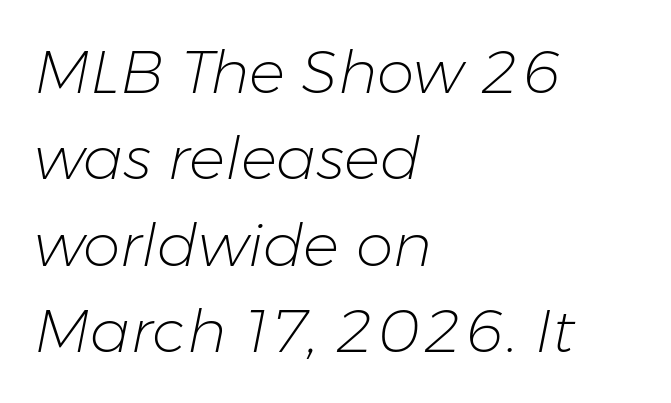
The image shows 60 px light type, italic (leaning right); set left-aligned, normal line spacing (1.44x), normal letter spacing, not underlined; low stroke contrast and a medium x-height.
